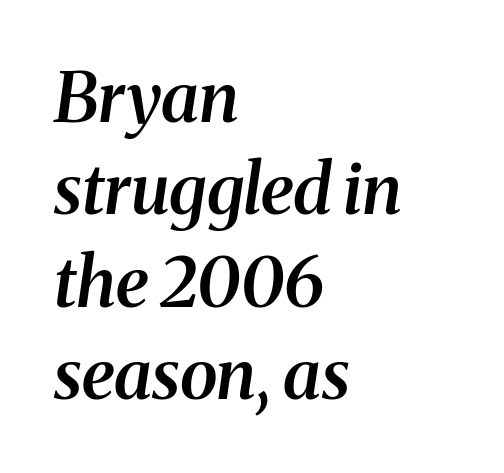
{"serif": "yes", "italic": "yes", "lean": "right", "slant_degrees": 8, "bold": "semi", "weight": "semibold", "width": "normal", "stroke_contrast": "medium", "x_height": "medium", "monospaced": "no", "underline": "no", "align": "left", "line_spacing": "normal", "line_spacing_ratio": 1.34, "letter_spacing": "normal", "letter_spacing_em": 0.0, "glyph_px": 69}
